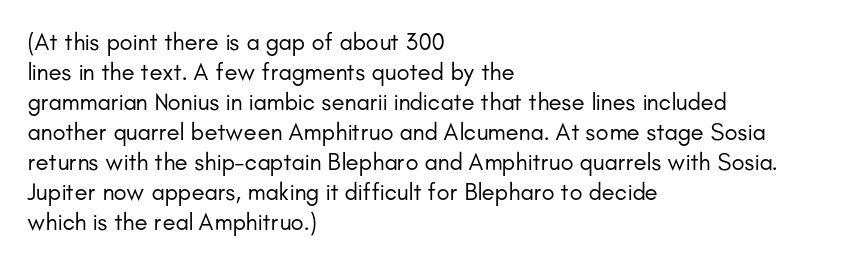
Honestly, there is no underline to notice here at all. The font's upright variant was chosen for this text. Horizontally, the lines are justified to the leading edge only. Bold? No — there's no thickening of the strokes.
